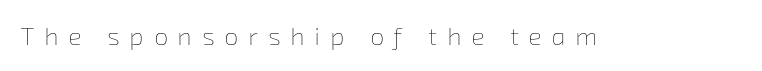
The image shows 25 px text type; set unusually wide letter spacing (+0.4 em), not underlined.
